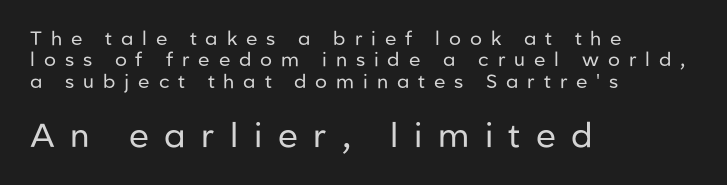
Q: Is the text bold? A: No.
Q: Is the text italic (slanted)? A: No, it is upright.
Q: Is the typeface a serif or a sans-serif typeface? A: Sans-serif.
Q: Is the text underlined? A: No.
Q: How is the paragraph aligned? A: Left-aligned.
Q: Is the spacing between letters normal or unusually wide? A: Unusually wide.
Q: Is the spacing between lines tight, normal or loose? A: Tight.
Q: Which block of text is set in a larger size, the first (top) or the second (bottom)? A: The second (bottom) one.
Q: Width (condensed, normal, or wide)? A: Normal.
Q: Stroke contrast? A: Low.
Q: x-height? A: Medium.
Q: Monospaced? A: No.
